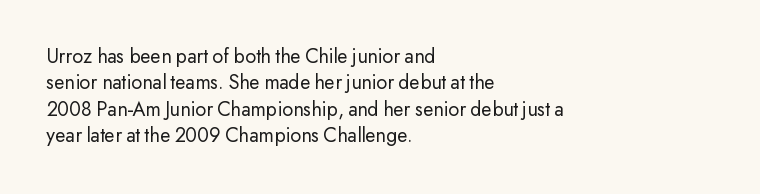
Q: Is the text bold? A: No.
Q: Is the text italic (slanted)? A: No, it is upright.
Q: Is the text underlined? A: No.
Q: How is the paragraph aligned? A: Left-aligned.
Q: Is the spacing between letters normal or unusually wide? A: Normal.
Q: Is the spacing between lines tight, normal or loose? A: Normal.
